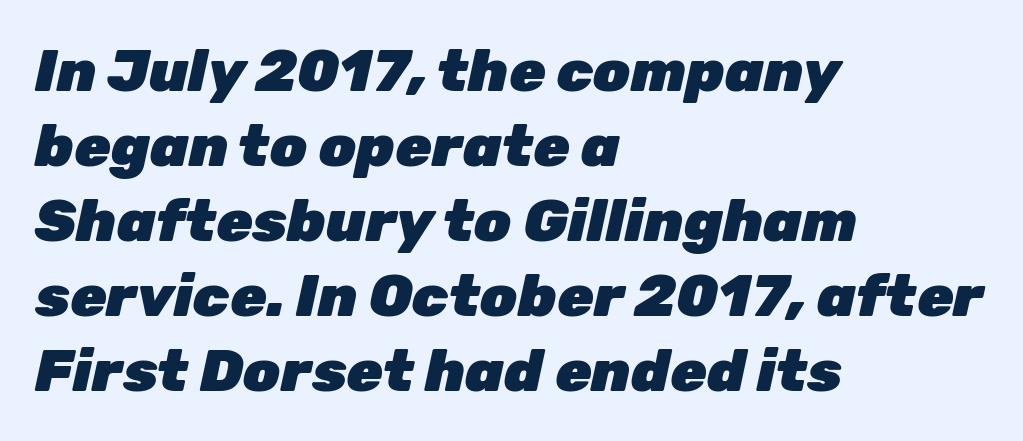
All the whitespace from short lines collects on the right. Descenders hang freely into open space. This is oblique type, the kind used for emphasis or titles. Heft: maximum for text — a bold.
